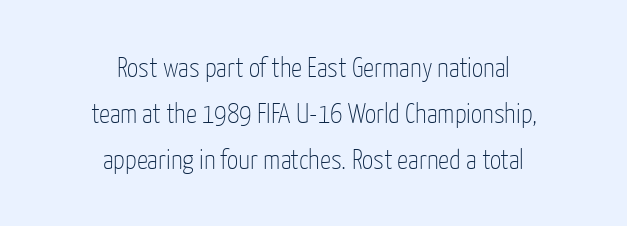
{"serif": "no", "italic": "no", "bold": "no", "weight": "thin", "width": "condensed", "stroke_contrast": "low", "x_height": "medium", "monospaced": "no", "underline": "no", "align": "center", "line_spacing": "normal", "line_spacing_ratio": 1.65, "letter_spacing": "normal", "letter_spacing_em": 0.0, "glyph_px": 28}
